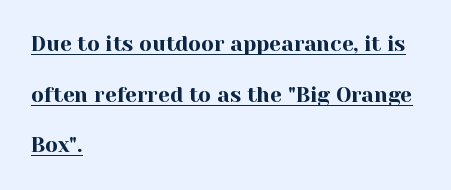
Q: Is the text italic (slanted)? A: No, it is upright.
Q: Is the text underlined? A: Yes.
Q: How is the paragraph aligned? A: Left-aligned.
Q: Is the spacing between letters normal or unusually wide? A: Normal.
Q: Is the spacing between lines tight, normal or loose? A: Loose.
